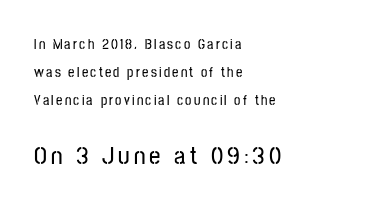
Q: Is the text italic (slanted)? A: No, it is upright.
Q: Is the text underlined? A: No.
Q: How is the paragraph aligned? A: Left-aligned.
Q: Is the spacing between lines tight, normal or loose? A: Loose.
Q: Which block of text is set in a larger size, the first (top) or the second (bottom)? A: The second (bottom) one.
